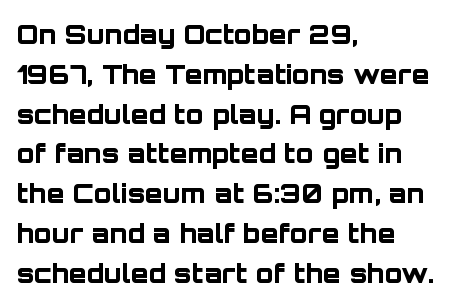
Plenty of ink on the page — the face is bold. Vertical spacing — default. Descenders hang freely into open space. All the whitespace from short lines collects on the right. This rendering leaves character spacing at its baseline value. Do the letters lean? They stand straight.
